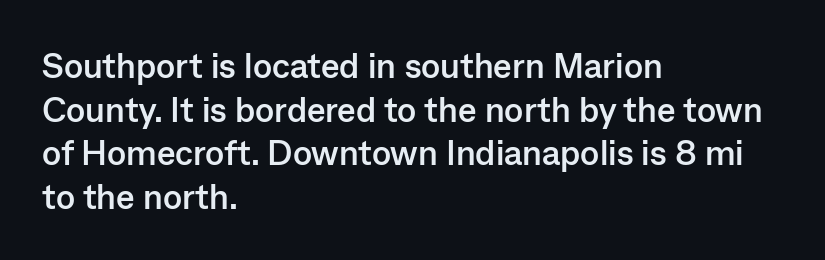
The image shows 35 px semibold sans-serif type, upright; set left-aligned, normal line spacing (1.25x), normal letter spacing, not underlined; low stroke contrast and a medium x-height.
